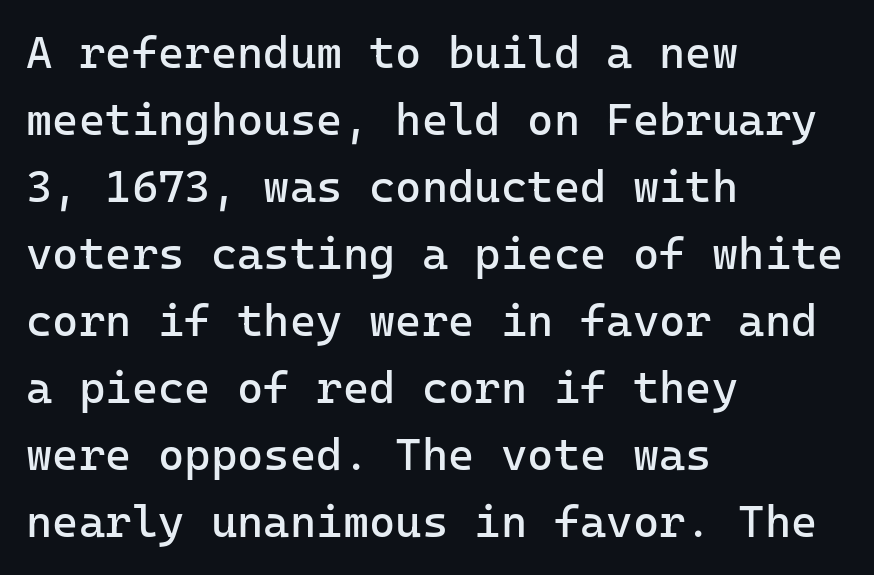
{"serif": "no", "italic": "no", "bold": "no", "weight": "regular", "width": "normal", "stroke_contrast": "low", "x_height": "medium", "underline": "no", "align": "left", "line_spacing": "normal", "line_spacing_ratio": 1.49, "letter_spacing": "normal", "letter_spacing_em": 0.0, "glyph_px": 45}
